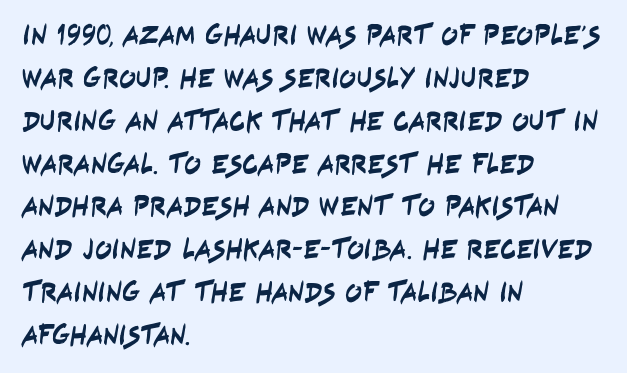
Q: Is the typeface a serif or a sans-serif typeface? A: Sans-serif.
Q: Is the text underlined? A: No.
Q: How is the paragraph aligned? A: Left-aligned.
Q: Is the spacing between letters normal or unusually wide? A: Normal.
Q: Is the spacing between lines tight, normal or loose? A: Normal.
Q: Width (condensed, normal, or wide)? A: Condensed.
Q: Stroke contrast? A: Low.
Q: x-height? A: Large.
Q: Monospaced? A: No.
